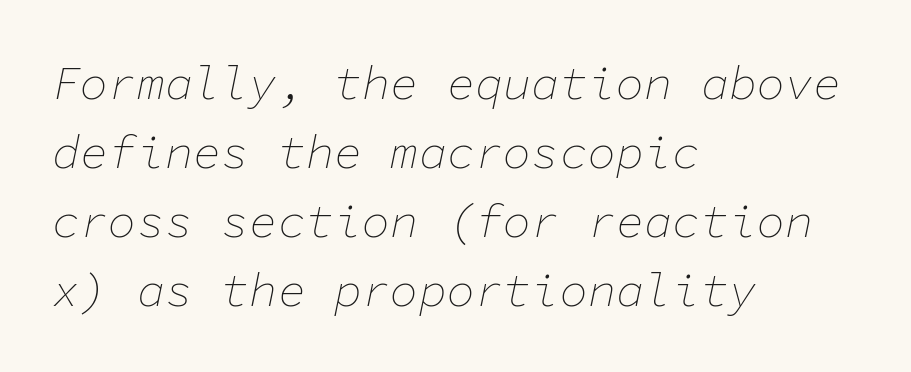
Q: Is the text bold? A: No.
Q: Is the text italic (slanted)? A: Yes, it leans right by about 11 degrees.
Q: Is the text underlined? A: No.
Q: How is the paragraph aligned? A: Left-aligned.
Q: Is the spacing between letters normal or unusually wide? A: Normal.
Q: Is the spacing between lines tight, normal or loose? A: Normal.
Q: Width (condensed, normal, or wide)? A: Normal.
Q: Stroke contrast? A: Low.
Q: x-height? A: Medium.
Q: Monospaced? A: Yes.
